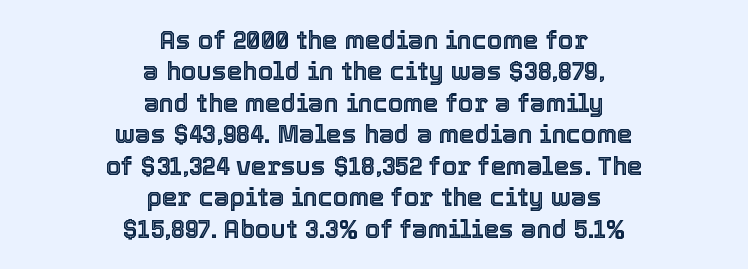
The image shows 25 px text type, upright; set centered, normal line spacing (1.26x), normal letter spacing, not underlined.
